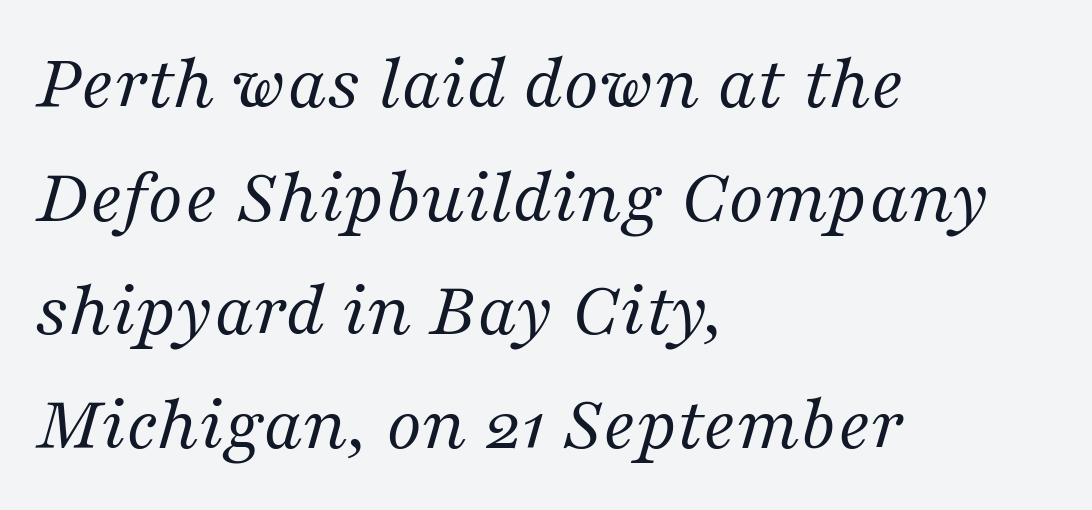
One-word summary of the alignment: left. Regular leading. The font family rendered here belongs to the serif group. No chunkiness to these letters — they're not bold.
